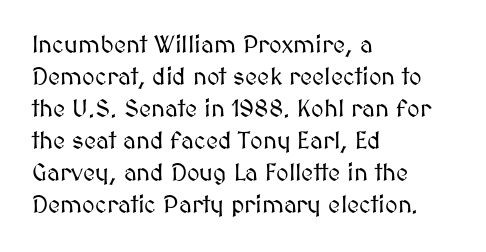
Q: Is the text italic (slanted)? A: No, it is upright.
Q: Is the text underlined? A: No.
Q: How is the paragraph aligned? A: Left-aligned.
Q: Is the spacing between letters normal or unusually wide? A: Normal.
Q: Is the spacing between lines tight, normal or loose? A: Normal.
